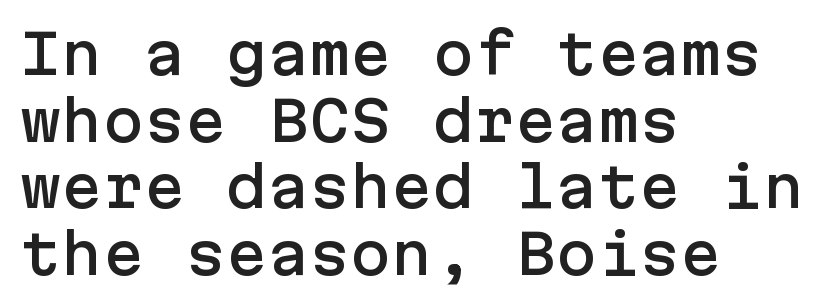
{"serif": "no", "italic": "no", "width": "normal", "stroke_contrast": "low", "x_height": "medium", "underline": "no", "align": "left", "line_spacing_ratio": 1.21, "letter_spacing": "normal", "letter_spacing_em": 0.0, "glyph_px": 55}
